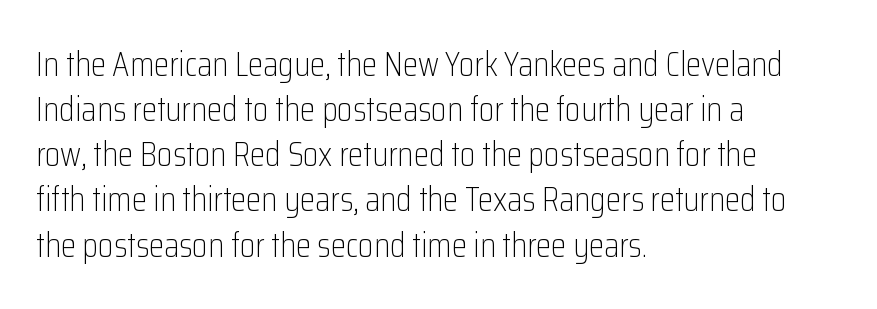
The characters are drawn with everyday or finer stroke widths. The space beneath each line is pristine and unruled. The paragraph has a hard left edge and a soft right edge. Spacing between characters is what you'd get straight out of the box.
